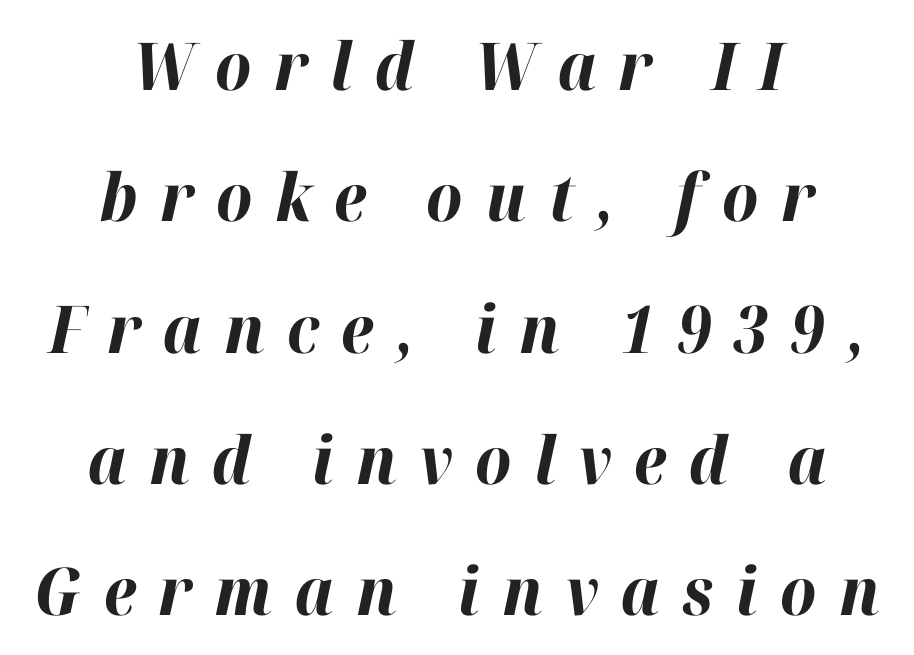
The image shows 66 px bold type, italic (leaning right); set centered, loose line spacing (1.99x), unusually wide letter spacing (+0.34 em), not underlined; high stroke contrast and a medium x-height.
